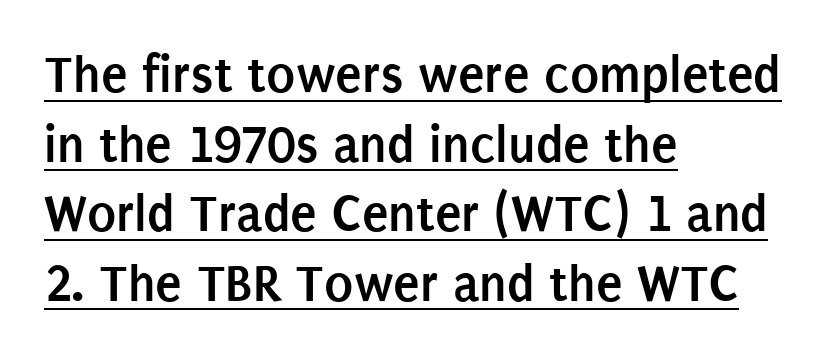
The image shows 54 px semibold, condensed sans-serif type, upright; set left-aligned, normal line spacing (1.29x), normal letter spacing, underlined; low stroke contrast and a large x-height.
